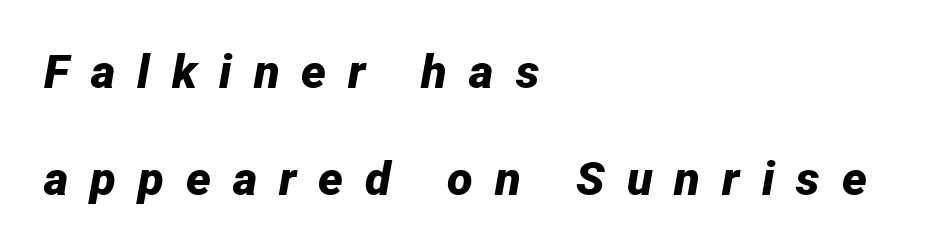
Q: Is the text bold? A: Yes.
Q: Is the text italic (slanted)? A: Yes, it leans right by about 12 degrees.
Q: Is the text underlined? A: No.
Q: How is the paragraph aligned? A: Left-aligned.
Q: Is the spacing between letters normal or unusually wide? A: Unusually wide.
Q: Is the spacing between lines tight, normal or loose? A: Loose.
Q: Width (condensed, normal, or wide)? A: Normal.
Q: Stroke contrast? A: Low.
Q: x-height? A: Medium.
Q: Monospaced? A: No.
